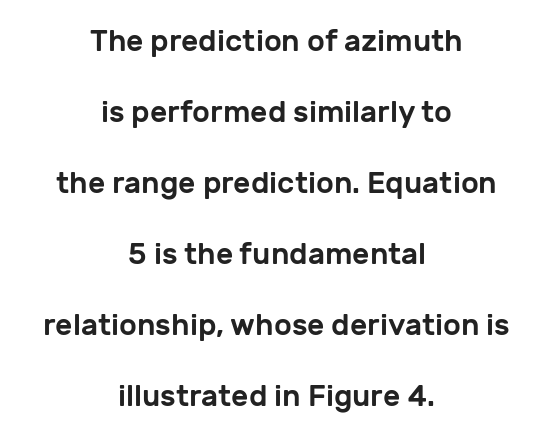
Q: Is the text italic (slanted)? A: No, it is upright.
Q: Is the typeface a serif or a sans-serif typeface? A: Sans-serif.
Q: Is the text underlined? A: No.
Q: How is the paragraph aligned? A: Centered.
Q: Is the spacing between letters normal or unusually wide? A: Normal.
Q: Is the spacing between lines tight, normal or loose? A: Loose.
Q: Width (condensed, normal, or wide)? A: Normal.
Q: Stroke contrast? A: Low.
Q: x-height? A: Medium.
Q: Monospaced? A: No.
